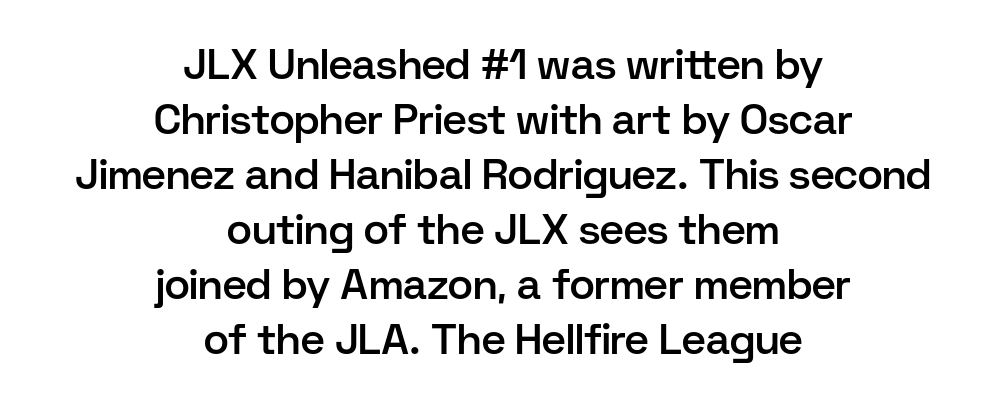
Q: Is the text bold? A: Semi-bold.
Q: Is the text italic (slanted)? A: No, it is upright.
Q: Is the typeface a serif or a sans-serif typeface? A: Sans-serif.
Q: Is the text underlined? A: No.
Q: How is the paragraph aligned? A: Centered.
Q: Is the spacing between letters normal or unusually wide? A: Normal.
Q: Is the spacing between lines tight, normal or loose? A: Normal.
Q: Width (condensed, normal, or wide)? A: Normal.
Q: Stroke contrast? A: Low.
Q: x-height? A: Medium.
Q: Monospaced? A: No.
